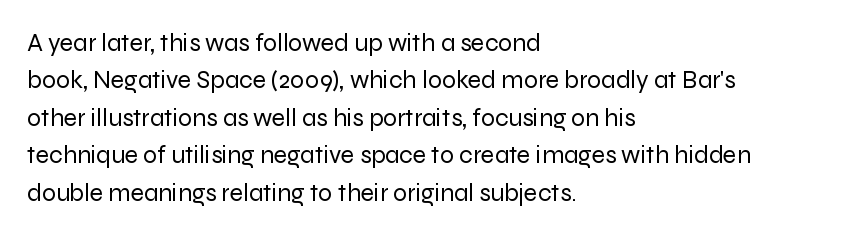
The image shows 25 px text type, upright; set left-aligned, normal line spacing (1.5x), normal letter spacing, not underlined.
